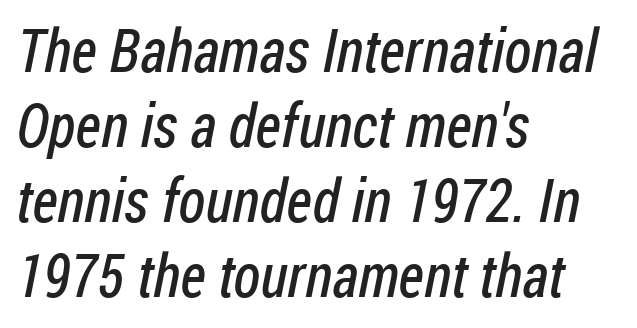
{"serif": "no", "bold": "no", "weight": "regular", "width": "condensed", "stroke_contrast": "low", "x_height": "medium", "monospaced": "no", "underline": "no", "align": "left", "line_spacing": "normal", "line_spacing_ratio": 1.25, "letter_spacing": "normal", "letter_spacing_em": 0.0, "glyph_px": 60}
